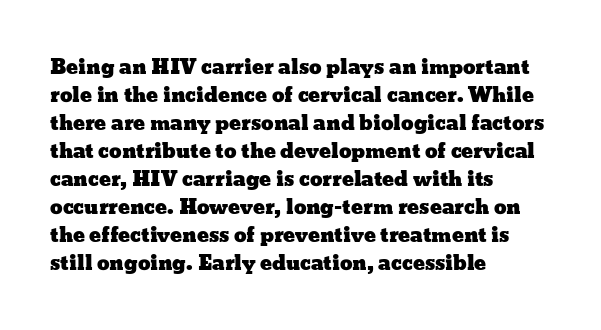
{"italic": "no", "underline": "no", "align": "left", "line_spacing": "normal", "line_spacing_ratio": 1.4, "letter_spacing": "normal", "letter_spacing_em": 0.0, "glyph_px": 20}
